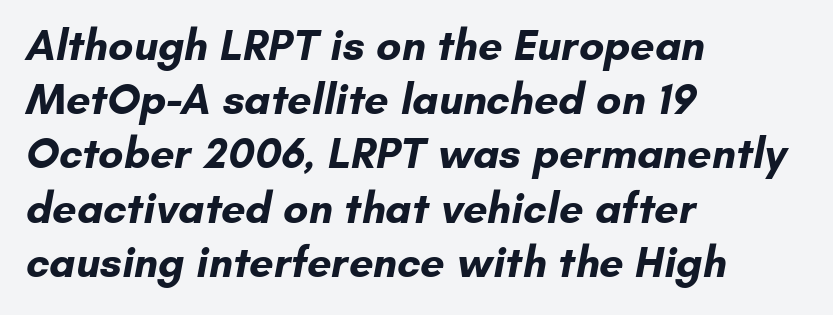
{"serif": "no", "bold": "yes", "weight": "bold", "width": "normal", "stroke_contrast": "low", "x_height": "small", "monospaced": "no", "underline": "no", "align": "left", "line_spacing": "normal", "line_spacing_ratio": 1.26, "letter_spacing": "normal", "letter_spacing_em": 0.0, "glyph_px": 43}
